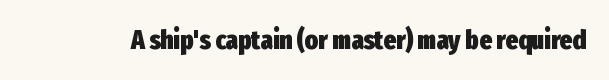
{"italic": "no", "bold": "yes", "underline": "no", "letter_spacing": "normal", "letter_spacing_em": 0.0, "glyph_px": 27}
